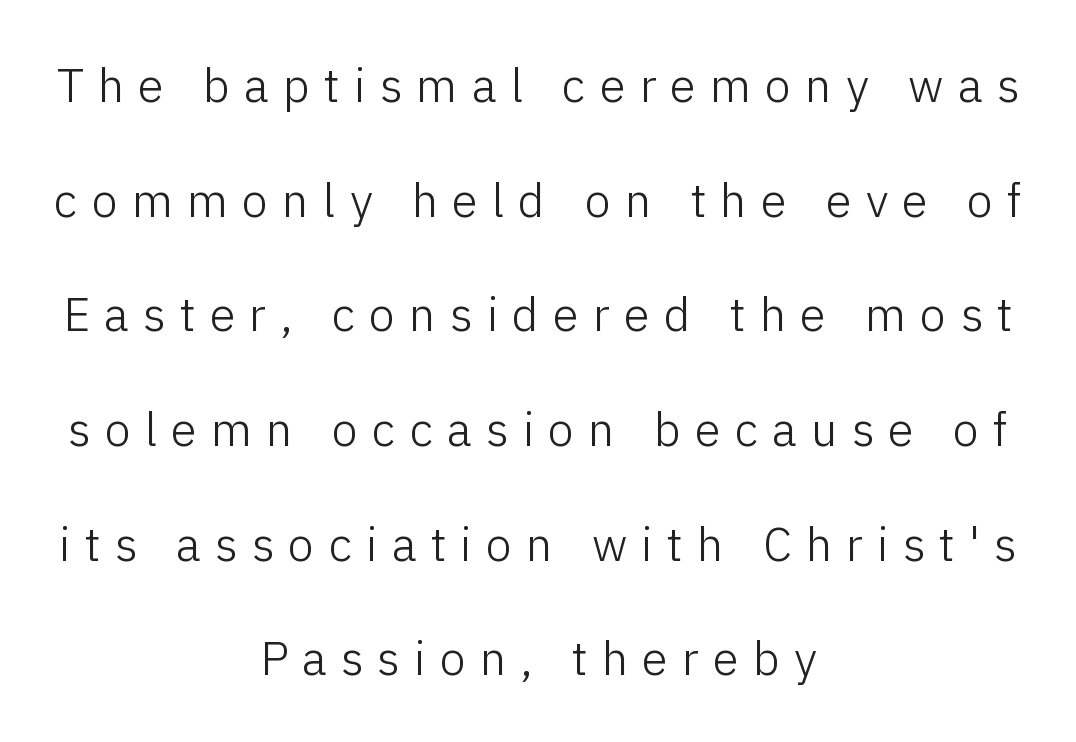
The image shows 47 px light sans-serif type, upright; set centered, loose line spacing (2.44x), unusually wide letter spacing (+0.3 em), not underlined; low stroke contrast and a medium x-height.
